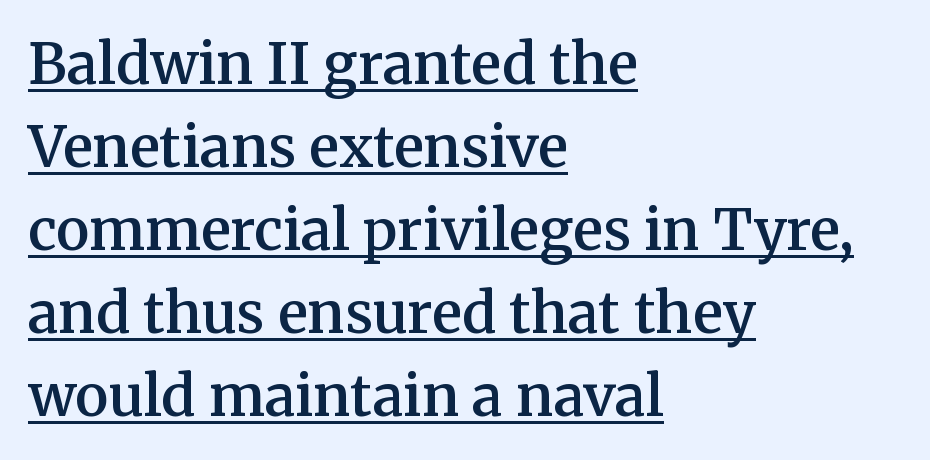
Q: Is the text bold? A: Semi-bold.
Q: Is the text italic (slanted)? A: No, it is upright.
Q: Is the typeface a serif or a sans-serif typeface? A: Serif.
Q: Is the text underlined? A: Yes.
Q: How is the paragraph aligned? A: Left-aligned.
Q: Is the spacing between letters normal or unusually wide? A: Normal.
Q: Is the spacing between lines tight, normal or loose? A: Normal.
Q: Width (condensed, normal, or wide)? A: Normal.
Q: Stroke contrast? A: Medium.
Q: x-height? A: Medium.
Q: Monospaced? A: No.
